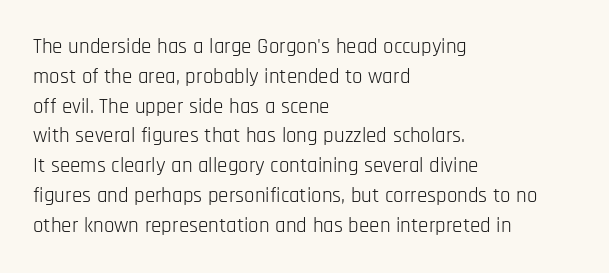
Quick note: interline space is typical. Nothing unusual about the tracking: characters are spaced as the font intends. Unmarked baselines from the first word to the last. No italicization has been applied; the sample stays upright.
